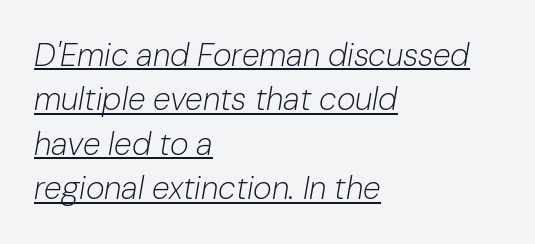
{"italic": "yes", "lean": "right", "slant_degrees": 10, "bold": "no", "weight": "light", "width": "normal", "stroke_contrast": "low", "x_height": "medium", "monospaced": "no", "underline": "yes", "align": "left", "line_spacing": "normal", "line_spacing_ratio": 1.39, "letter_spacing": "normal", "letter_spacing_em": 0.0, "glyph_px": 32}
